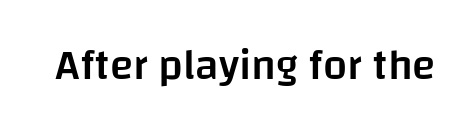
{"serif": "no", "italic": "no", "bold": "semi", "weight": "semibold", "width": "normal", "stroke_contrast": "low", "x_height": "large", "monospaced": "no", "underline": "no", "letter_spacing": "normal", "letter_spacing_em": 0.0, "glyph_px": 43}
